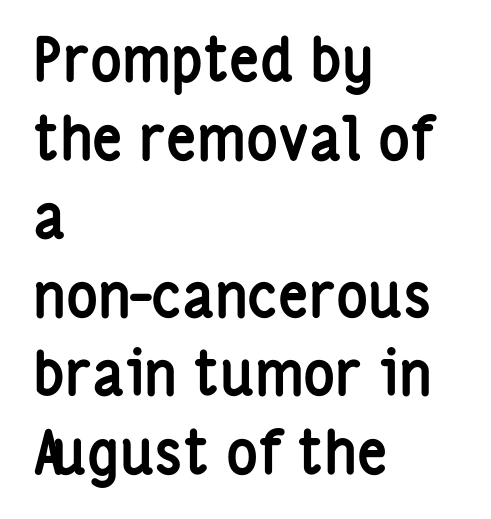
{"serif": "no", "italic": "no", "bold": "yes", "weight": "semibold", "width": "condensed", "stroke_contrast": "low", "x_height": "medium", "monospaced": "no", "underline": "no", "align": "left", "line_spacing": "normal", "line_spacing_ratio": 1.31, "letter_spacing": "normal", "letter_spacing_em": 0.0, "glyph_px": 60}
